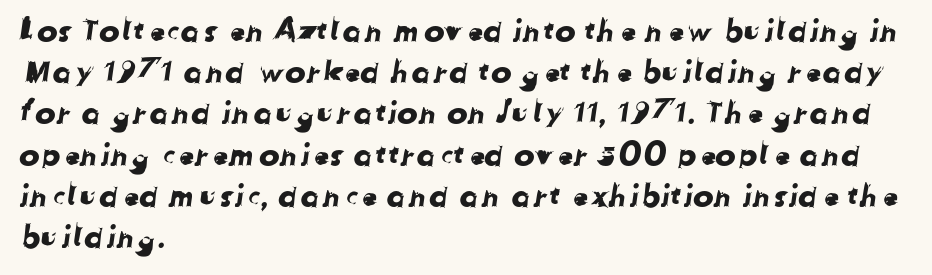
{"serif": "no", "width": "normal", "stroke_contrast": "low", "x_height": "medium", "monospaced": "no", "underline": "no", "align": "left", "line_spacing": "normal", "line_spacing_ratio": 1.33, "letter_spacing": "normal", "letter_spacing_em": 0.0, "glyph_px": 31}
